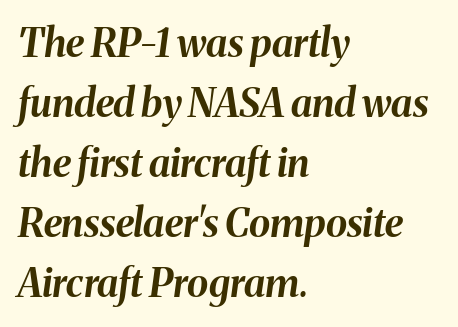
This sample is left-justified, so line endings fall wherever the words run out. The letters are bold, with thick, heavy strokes. Any mark beneath the type? The region is blank. This sample uses an oblique cut, with every glyph tilted off the vertical.
